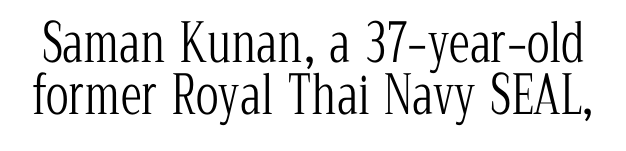
{"serif": "yes", "italic": "no", "bold": "no", "weight": "light", "width": "condensed", "stroke_contrast": "low", "x_height": "medium", "monospaced": "no", "underline": "no", "line_spacing": "tight", "line_spacing_ratio": 0.99, "letter_spacing": "normal", "letter_spacing_em": 0.0, "glyph_px": 53}
